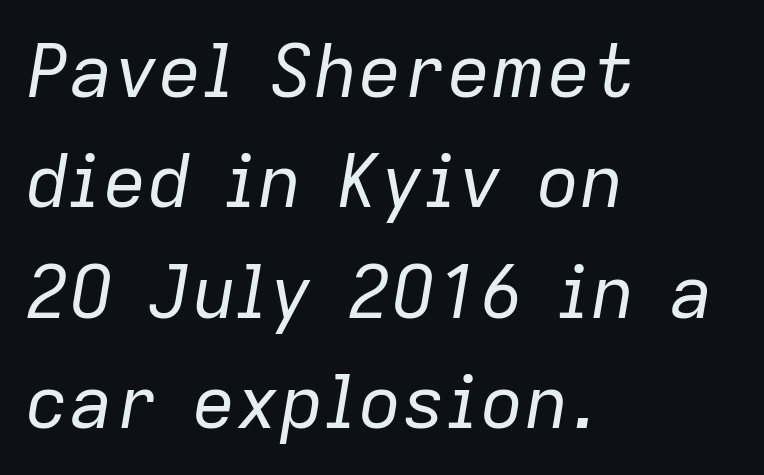
The image shows 74 px regular-weight type, italic (leaning right); set left-aligned, normal line spacing (1.49x), normal letter spacing, not underlined; low stroke contrast and a medium x-height.
